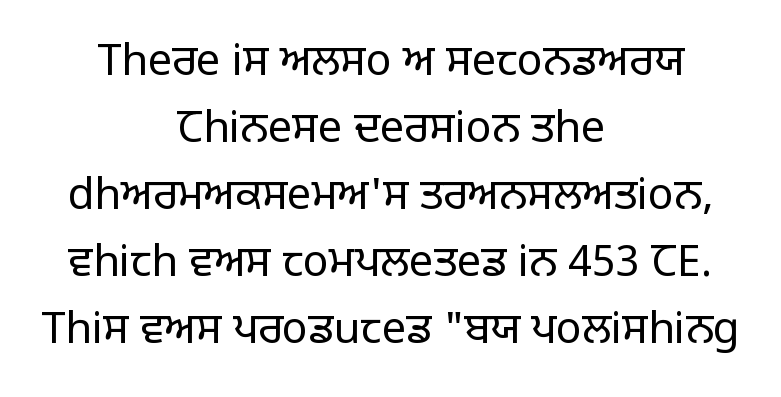
{"serif": "no", "italic": "no", "bold": "no", "weight": "regular", "width": "normal", "stroke_contrast": "low", "x_height": "large", "monospaced": "no", "underline": "no", "align": "center", "line_spacing": "normal", "line_spacing_ratio": 1.56, "letter_spacing": "normal", "letter_spacing_em": 0.0, "glyph_px": 43}
